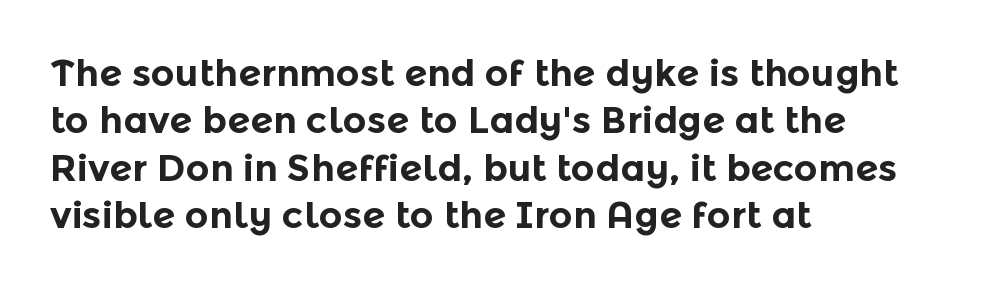
Think of a printed novel: that variable character pitch is what you see here. Font category for this specimen: sans-serif. Does the copy run flush right? No — it runs flush left. Words float on clear page, feet unadorned.
